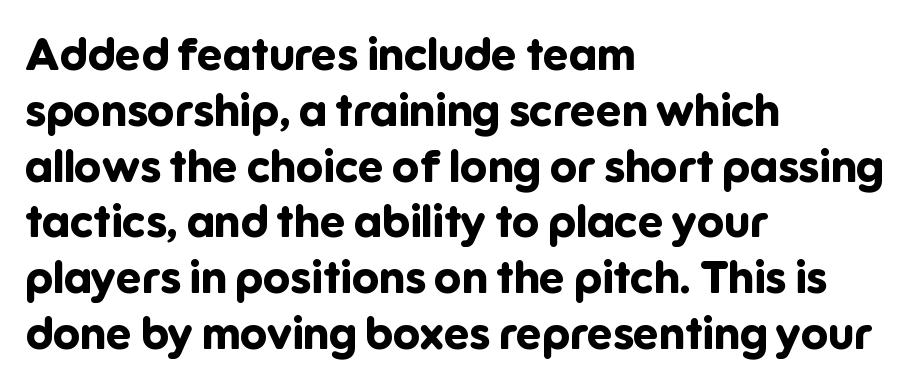
The letters stand straight up with perfectly vertical stems. Looks like regular typesetting: each glyph gets only the width it needs. Nobody drew a line under any word here. Line beginnings align vertically; line endings do not. A dark, heavy texture on the line: the type is bold.
